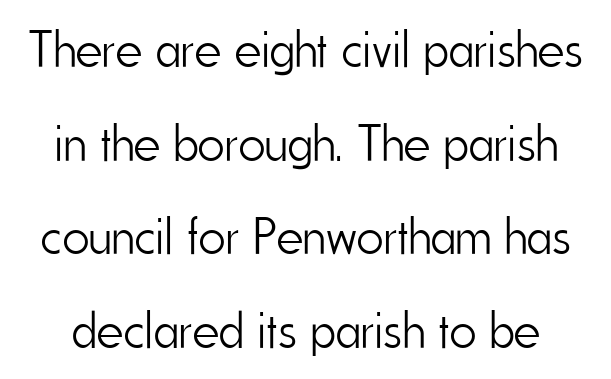
Q: Is the text bold? A: No.
Q: Is the text italic (slanted)? A: No, it is upright.
Q: Is the typeface a serif or a sans-serif typeface? A: Sans-serif.
Q: Is the text underlined? A: No.
Q: Is the spacing between letters normal or unusually wide? A: Normal.
Q: Width (condensed, normal, or wide)? A: Condensed.
Q: Stroke contrast? A: Low.
Q: x-height? A: Small.
Q: Monospaced? A: No.
